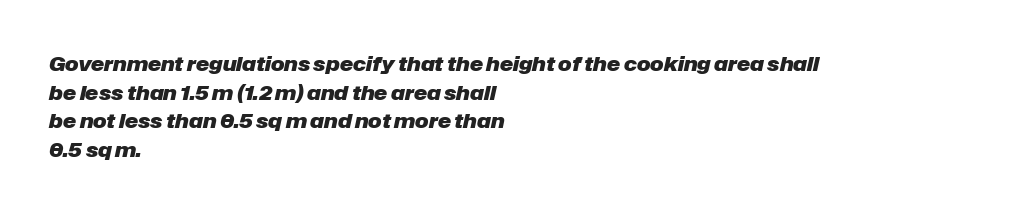
{"italic": "yes", "lean": "right", "slant_degrees": 12, "bold": "yes", "underline": "no", "align": "left", "line_spacing": "normal", "line_spacing_ratio": 1.43, "letter_spacing": "normal", "letter_spacing_em": 0.0, "glyph_px": 20}
